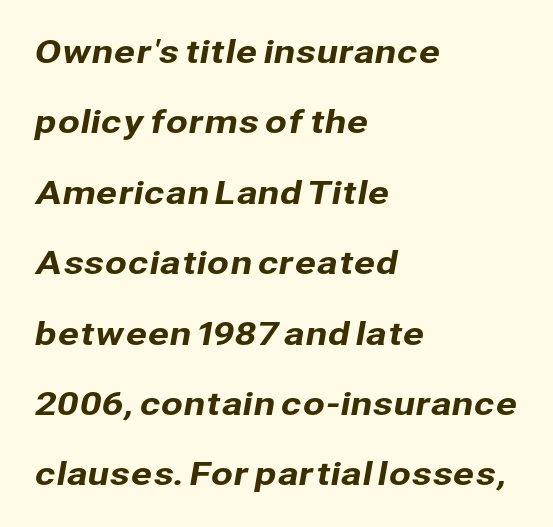
Q: Is the typeface a serif or a sans-serif typeface? A: Sans-serif.
Q: Is the text underlined? A: No.
Q: How is the paragraph aligned? A: Left-aligned.
Q: Is the spacing between letters normal or unusually wide? A: Normal.
Q: Is the spacing between lines tight, normal or loose? A: Loose.
Q: Width (condensed, normal, or wide)? A: Normal.
Q: Stroke contrast? A: Low.
Q: x-height? A: Medium.
Q: Monospaced? A: No.
